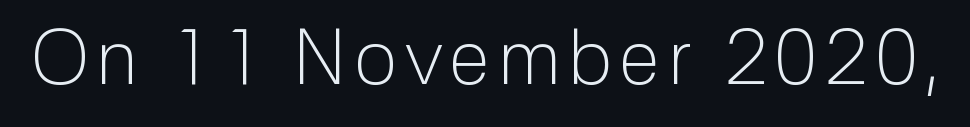
Q: Is the text bold? A: No.
Q: Is the text italic (slanted)? A: No, it is upright.
Q: Is the typeface a serif or a sans-serif typeface? A: Sans-serif.
Q: Is the text underlined? A: No.
Q: Width (condensed, normal, or wide)? A: Normal.
Q: Stroke contrast? A: Low.
Q: x-height? A: Medium.
Q: Monospaced? A: No.
